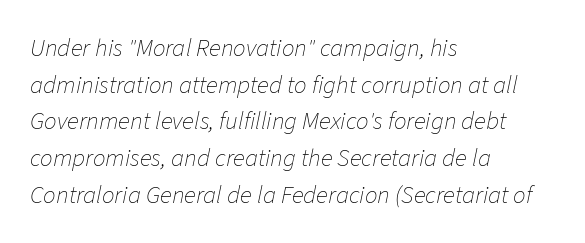
The image shows 25 px text type, italic (leaning right); set left-aligned, normal line spacing (1.47x), normal letter spacing, not underlined.
